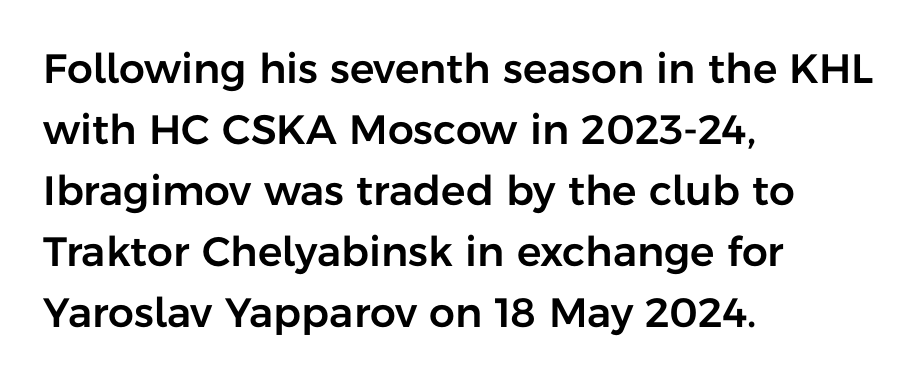
The image shows 41 px sans-serif type, upright; set left-aligned, normal line spacing (1.49x), normal letter spacing, not underlined; low stroke contrast and a medium x-height.
